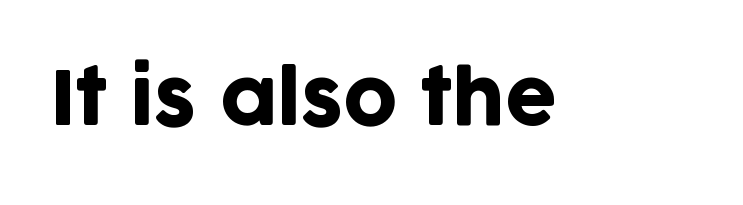
Q: Is the text italic (slanted)? A: No, it is upright.
Q: Is the typeface a serif or a sans-serif typeface? A: Sans-serif.
Q: Is the text underlined? A: No.
Q: Is the spacing between letters normal or unusually wide? A: Normal.
Q: Width (condensed, normal, or wide)? A: Normal.
Q: Stroke contrast? A: Low.
Q: x-height? A: Large.
Q: Monospaced? A: No.
